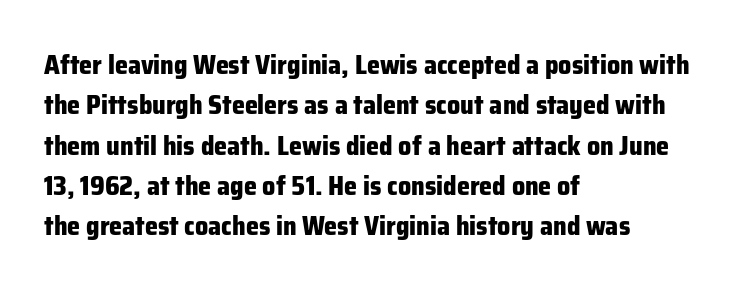
A classic flush-left, rag-right setting is used for this passage. Rows of type keep a routine distance in the vertical direction. Descenders are the only things crossing below the line. The strokes are fattened all the way to bold. Tracking value appears to be zero — textbook default spacing.
